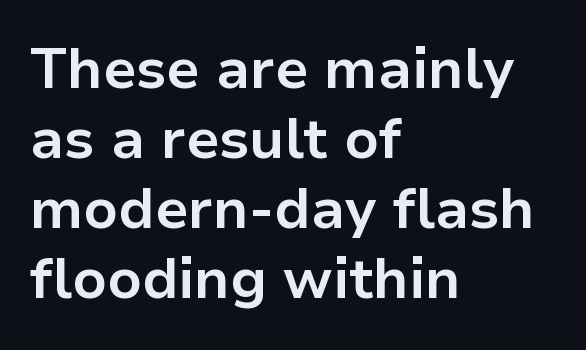
The image shows 57 px bold sans-serif type, upright; set left-aligned, line spacing 1.23x, normal letter spacing, not underlined; low stroke contrast and a medium x-height.
